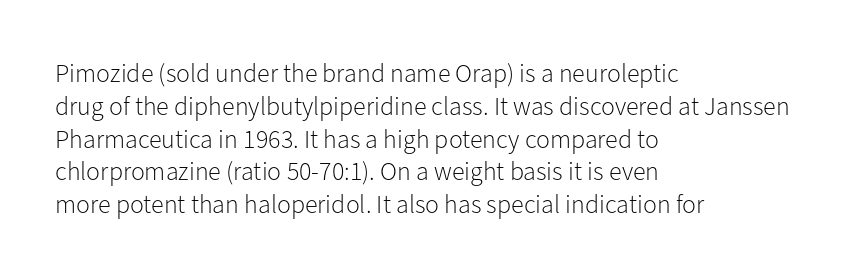
Q: Is the text bold? A: No.
Q: Is the text italic (slanted)? A: No, it is upright.
Q: Is the text underlined? A: No.
Q: How is the paragraph aligned? A: Left-aligned.
Q: Is the spacing between letters normal or unusually wide? A: Normal.
Q: Is the spacing between lines tight, normal or loose? A: Normal.
